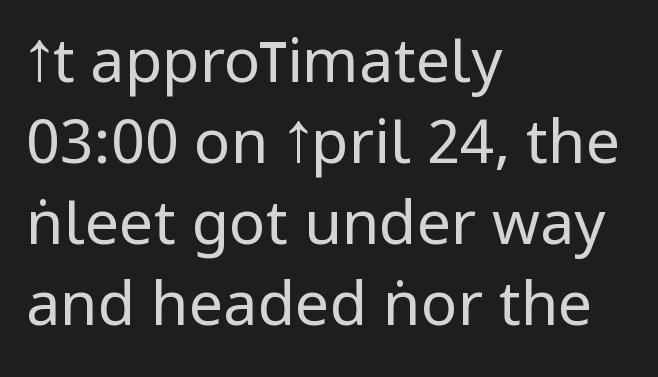
The image shows 61 px regular-weight, condensed sans-serif type, upright; set left-aligned, normal line spacing (1.33x), normal letter spacing, not underlined; low stroke contrast and a large x-height.
